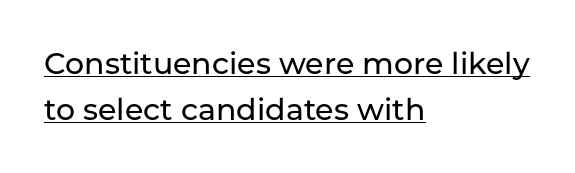
In terms of posture, this sample is upright. Note the varied advance widths — an 'i' is clearly narrower than an 'm'. The typesetter chose a ragged-right arrangement here. Serifs: no, the terminals of the letterforms are clean.
